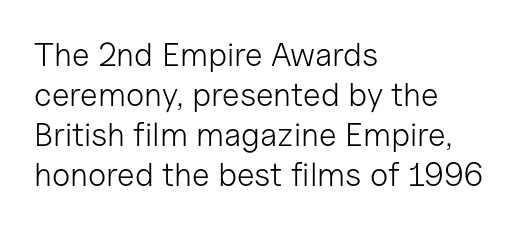
The image shows 33 px light sans-serif type, upright; set left-aligned, line spacing 1.21x, normal letter spacing, not underlined; low stroke contrast and a medium x-height.
